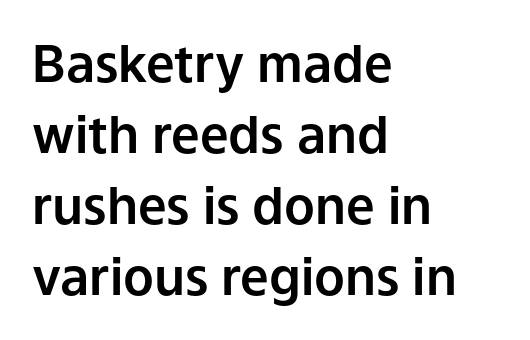
If you measured baseline to baseline, you'd find a middling distance. Alignment: flush left. Looks like regular typesetting: each glyph gets only the width it needs. The lettering holds an erect, upright posture throughout. The tracking reads as untouched default to a designer's eye.
